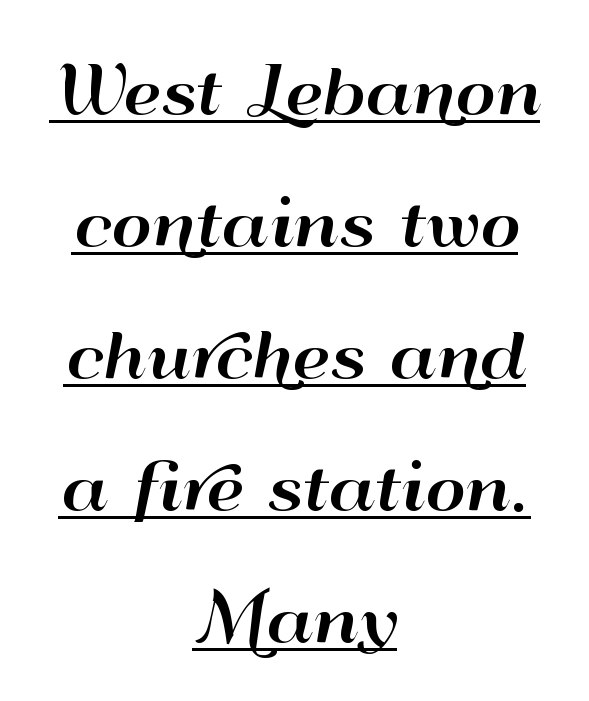
The image shows 62 px wide sans-serif type; set centered, loose line spacing (2.13x), normal letter spacing, underlined; high stroke contrast and a small x-height.
